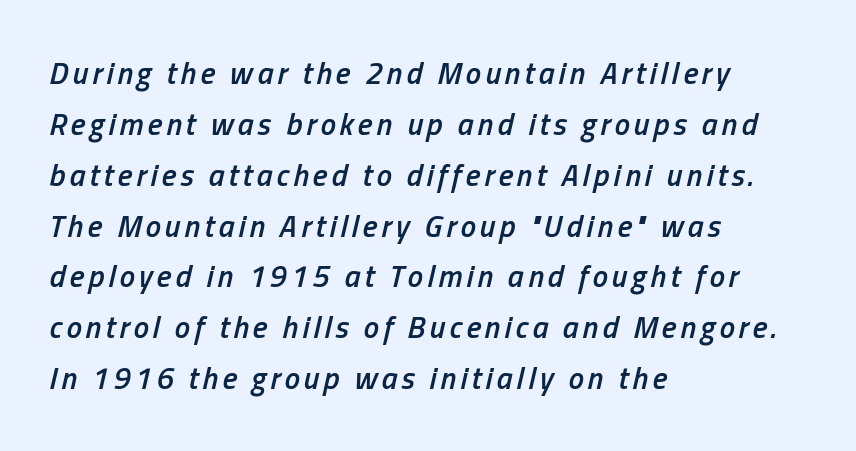
{"italic": "yes", "lean": "right", "slant_degrees": 13, "bold": "semi", "weight": "semibold", "width": "condensed", "stroke_contrast": "low", "x_height": "medium", "monospaced": "no", "underline": "no", "align": "left", "line_spacing": "normal", "line_spacing_ratio": 1.64, "glyph_px": 31}
